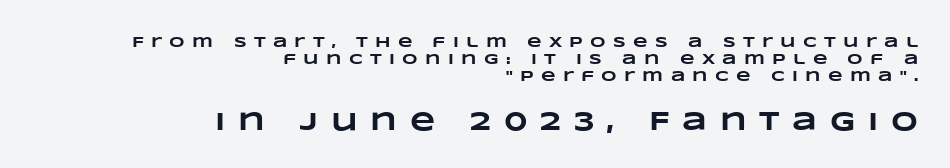
The image shows 26 px bold type; set right-aligned, tight line spacing (1.15x), unusually wide letter spacing (+0.49 em), not underlined; the second (bottom) block is 1.73x larger.
